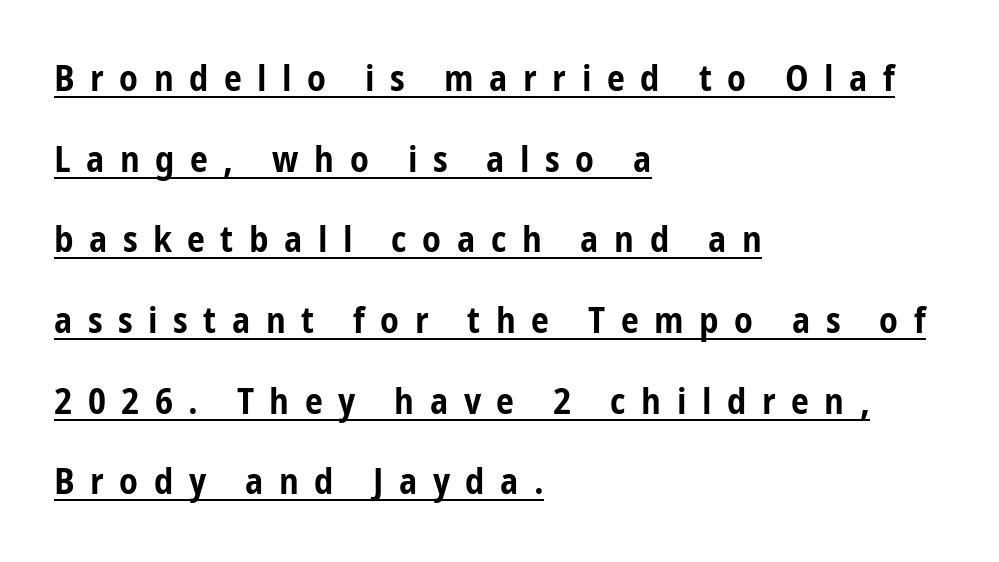
Q: Is the text bold? A: Yes.
Q: Is the text italic (slanted)? A: No, it is upright.
Q: Is the typeface a serif or a sans-serif typeface? A: Sans-serif.
Q: Is the text underlined? A: Yes.
Q: How is the paragraph aligned? A: Left-aligned.
Q: Is the spacing between letters normal or unusually wide? A: Unusually wide.
Q: Is the spacing between lines tight, normal or loose? A: Loose.
Q: Width (condensed, normal, or wide)? A: Condensed.
Q: Stroke contrast? A: Low.
Q: x-height? A: Medium.
Q: Monospaced? A: No.
